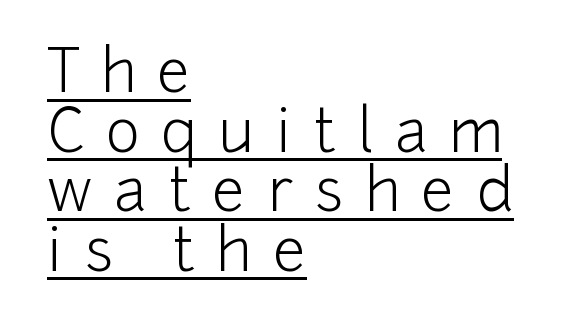
Q: Is the text bold? A: No.
Q: Is the text italic (slanted)? A: No, it is upright.
Q: Is the typeface a serif or a sans-serif typeface? A: Sans-serif.
Q: Is the text underlined? A: Yes.
Q: How is the paragraph aligned? A: Left-aligned.
Q: Is the spacing between letters normal or unusually wide? A: Unusually wide.
Q: Is the spacing between lines tight, normal or loose? A: Tight.
Q: Width (condensed, normal, or wide)? A: Normal.
Q: Stroke contrast? A: Low.
Q: x-height? A: Medium.
Q: Monospaced? A: No.
